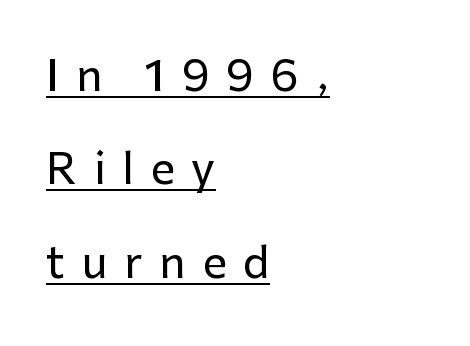
Each line of the rendering has a horizontal stroke beneath the glyphs. The rendering uses natural spacing where letterforms have individual widths. Reading down the block, your eye returns to a fixed left position each line. Typographically, this falls in the sans-serif category. Loose tracking; the words dissolve into strings of separated letters.
